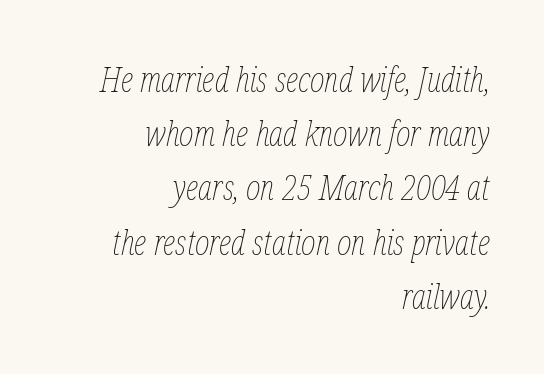
The image shows 35 px thin, condensed type, italic (leaning right); set right-aligned, normal line spacing (1.55x), normal letter spacing, not underlined; low stroke contrast and a medium x-height.
